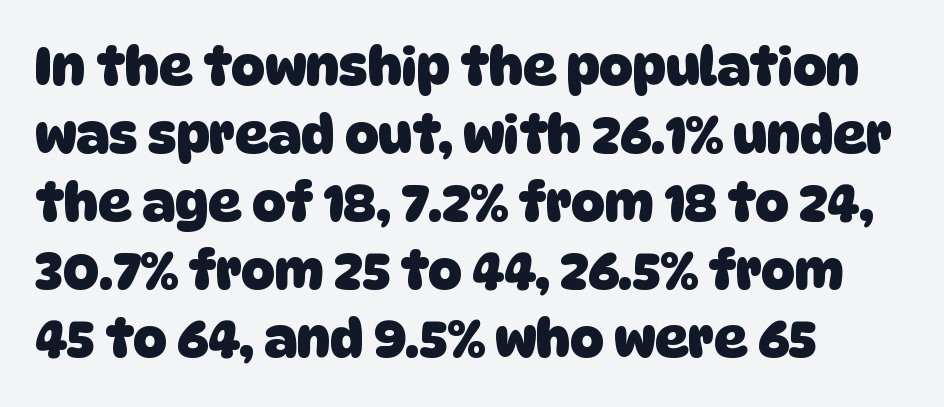
{"serif": "no", "bold": "yes", "weight": "heavy", "width": "normal", "stroke_contrast": "low", "x_height": "large", "monospaced": "no", "underline": "no", "align": "left", "line_spacing": "normal", "line_spacing_ratio": 1.31, "letter_spacing": "normal", "letter_spacing_em": 0.0, "glyph_px": 52}
